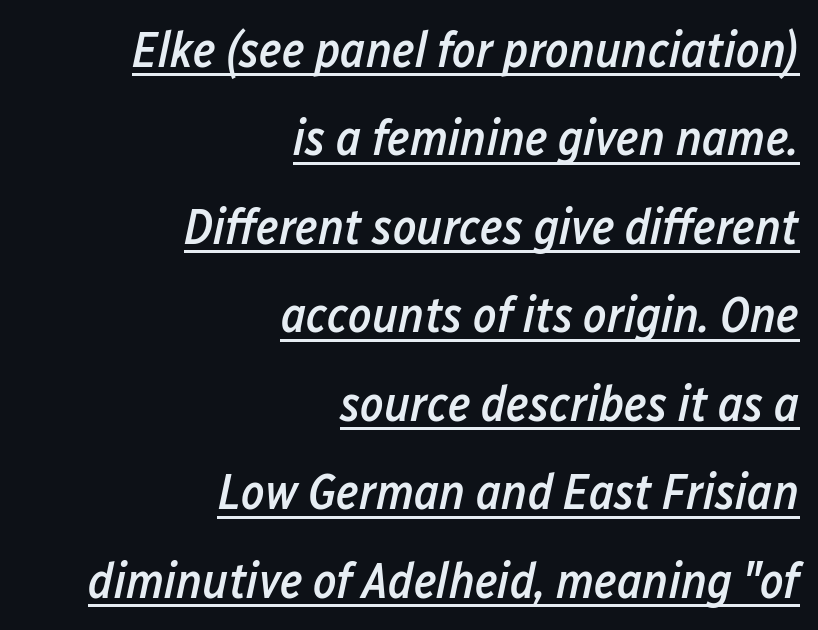
The image shows 50 px semibold, condensed type, italic (leaning right); set right-aligned, line spacing 1.77x, normal letter spacing, underlined; low stroke contrast and a medium x-height.
